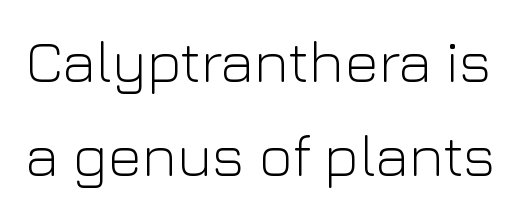
The image shows 59 px light sans-serif type, upright; set normal line spacing (1.59x), normal letter spacing, not underlined; low stroke contrast and a medium x-height.
